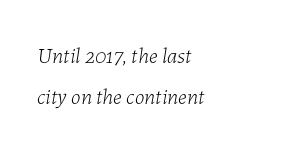
Q: Is the text bold? A: No.
Q: Is the text italic (slanted)? A: Yes, it leans right by about 7 degrees.
Q: Is the text underlined? A: No.
Q: How is the paragraph aligned? A: Left-aligned.
Q: Is the spacing between letters normal or unusually wide? A: Normal.
